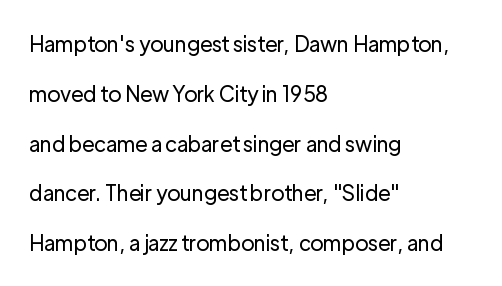
Horizontal bands of white between lines are thick stripes. Tracking here is standard; glyphs follow each other at the usual distance. A clean baseline with only descenders dipping below it. Line starts are locked; line ends wander. Posture: straight, roman, zero tilt.
